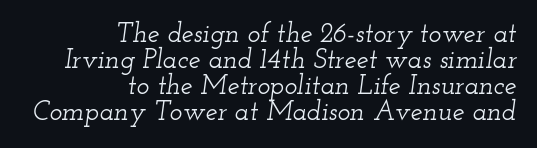
Q: Is the text italic (slanted)? A: Yes, it leans right by about 12 degrees.
Q: Is the text underlined? A: No.
Q: How is the paragraph aligned? A: Right-aligned.
Q: Is the spacing between letters normal or unusually wide? A: Normal.
Q: Is the spacing between lines tight, normal or loose? A: Tight.
